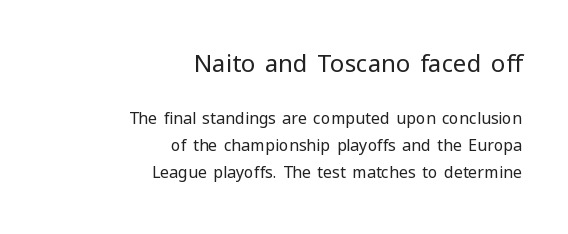
Q: Is the text bold? A: No.
Q: Is the text italic (slanted)? A: No, it is upright.
Q: Is the text underlined? A: No.
Q: How is the paragraph aligned? A: Right-aligned.
Q: Is the spacing between letters normal or unusually wide? A: Normal.
Q: Is the spacing between lines tight, normal or loose? A: Normal.
Q: Which block of text is set in a larger size, the first (top) or the second (bottom)? A: The first (top) one.
